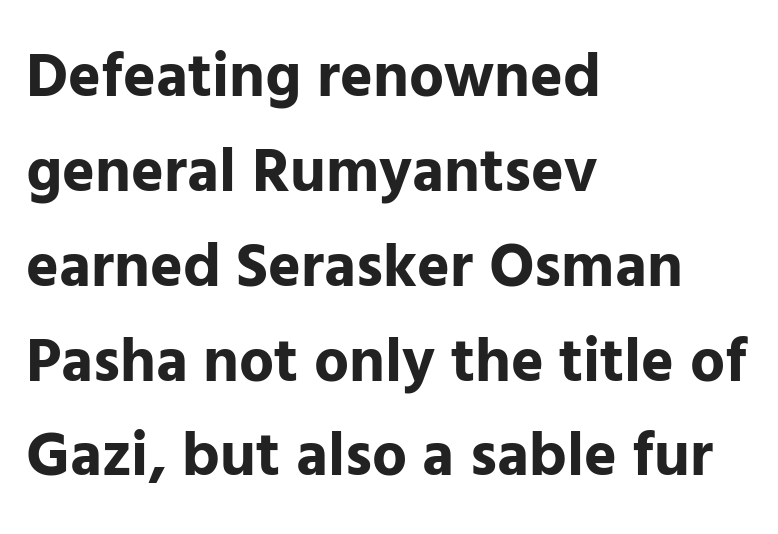
Does the copy run flush right? No — it runs flush left. Regarding leading, the lines here are spaced in the standard way. In terms of letterform style, serifs are entirely absent. When letters stand straight like this, we call the style roman or upright. The space directly below the letters is spotless.
